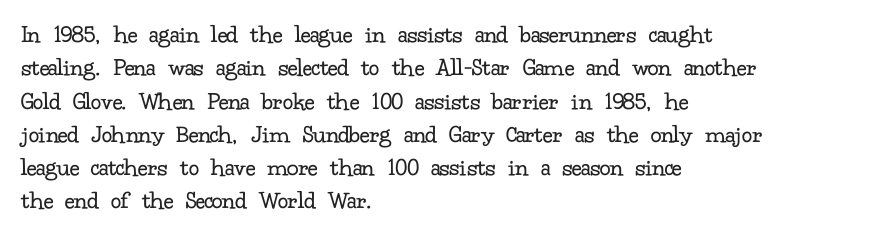
The image shows 26 px text type, upright; set left-aligned, normal line spacing (1.28x), normal letter spacing, not underlined.
